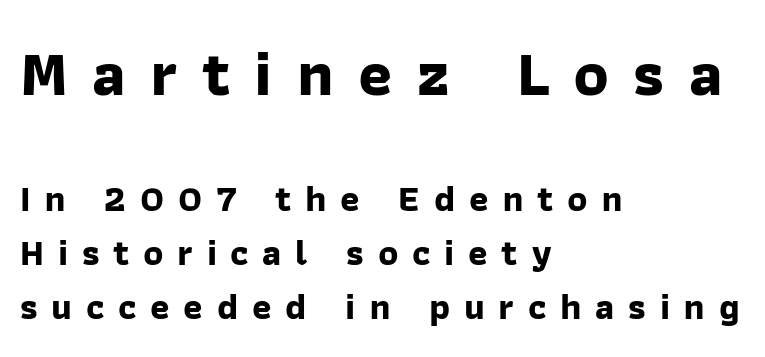
Q: Is the text bold? A: Yes.
Q: Is the typeface a serif or a sans-serif typeface? A: Sans-serif.
Q: Is the text underlined? A: No.
Q: How is the paragraph aligned? A: Left-aligned.
Q: Is the spacing between letters normal or unusually wide? A: Unusually wide.
Q: Is the spacing between lines tight, normal or loose? A: Normal.
Q: Which block of text is set in a larger size, the first (top) or the second (bottom)? A: The first (top) one.
Q: Width (condensed, normal, or wide)? A: Normal.
Q: Stroke contrast? A: Low.
Q: x-height? A: Medium.
Q: Monospaced? A: No.
